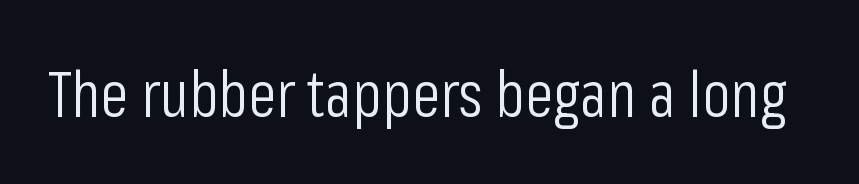
Caption: standard tracking, unaltered. This sample has the flowing, uneven cadence of proportional lettering. This is sans-serif lettering, the kind often seen on screens and signage. Words float on clear page, feet unadorned. The typography opts for an upright posture over an oblique one. Is the type heavy? It reads as light-to-regular instead.
